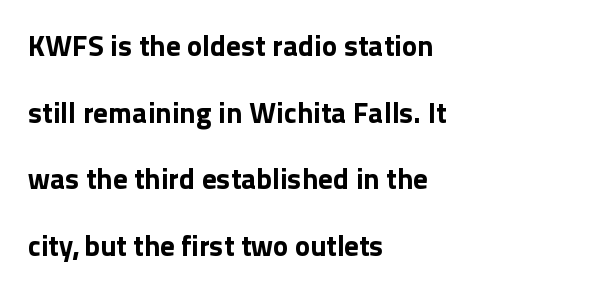
Weight: bold. The baseline area is clear. Upright lettering throughout. Spacing verdict: proportional, widths tailored to each character. Nothing unusual about the tracking: characters are spaced as the font intends.
